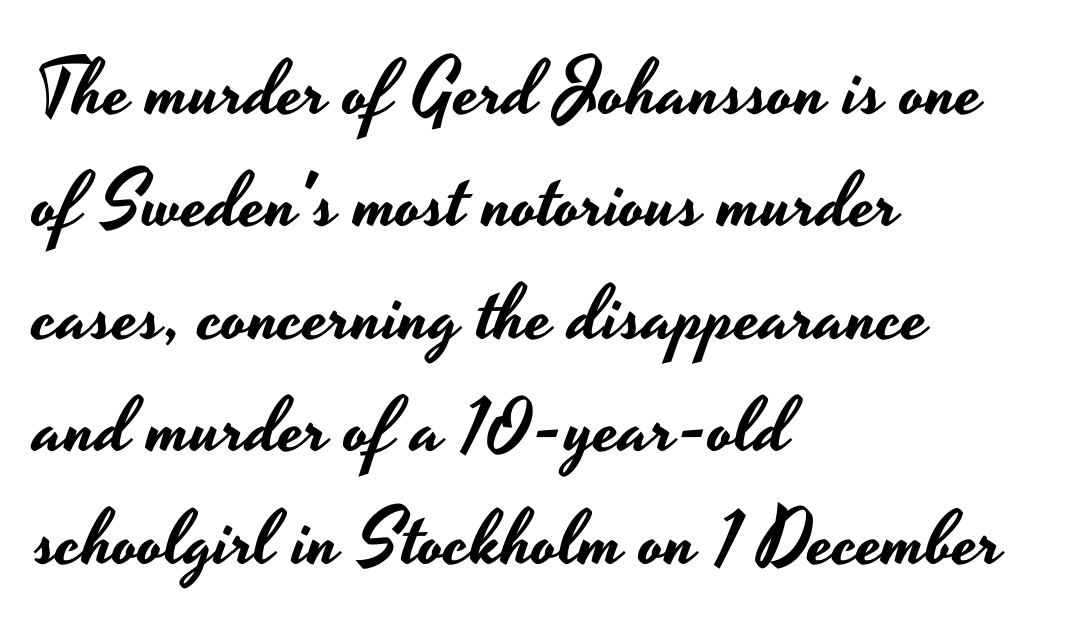
The image shows 77 px wide sans-serif type; set left-aligned, normal line spacing (1.46x), normal letter spacing, not underlined; low stroke contrast and a small x-height.
